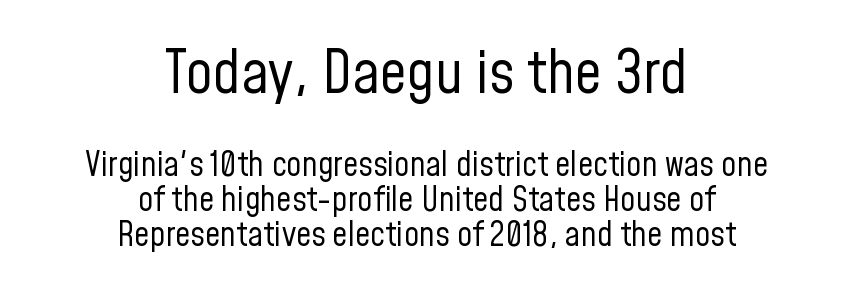
Q: Is the text bold? A: No.
Q: Is the text italic (slanted)? A: No, it is upright.
Q: Is the typeface a serif or a sans-serif typeface? A: Sans-serif.
Q: Is the text underlined? A: No.
Q: How is the paragraph aligned? A: Centered.
Q: Is the spacing between letters normal or unusually wide? A: Normal.
Q: Is the spacing between lines tight, normal or loose? A: Tight.
Q: Which block of text is set in a larger size, the first (top) or the second (bottom)? A: The first (top) one.
Q: Width (condensed, normal, or wide)? A: Condensed.
Q: Stroke contrast? A: Low.
Q: x-height? A: Medium.
Q: Monospaced? A: No.
